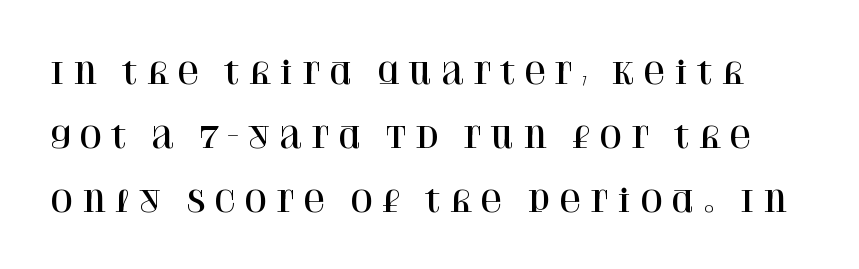
The image shows 30 px serif type, upright; set loose line spacing (2.13x), unusually wide letter spacing (+0.23 em), not underlined; high stroke contrast and a large x-height.
